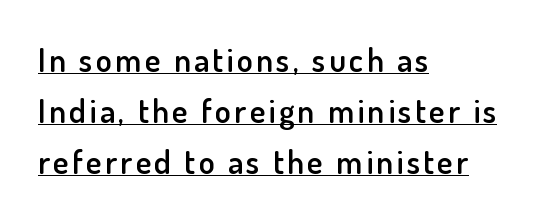
{"serif": "no", "italic": "no", "bold": "semi", "weight": "semibold", "width": "normal", "stroke_contrast": "low", "x_height": "small", "monospaced": "no", "underline": "yes", "align": "left", "line_spacing": "normal", "line_spacing_ratio": 1.54, "glyph_px": 33}
